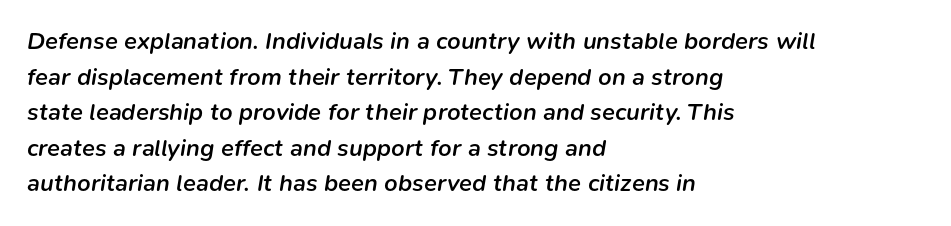
{"italic": "yes", "lean": "right", "slant_degrees": 9, "bold": "semi", "underline": "no", "align": "left", "line_spacing": "normal", "line_spacing_ratio": 1.48, "letter_spacing": "normal", "letter_spacing_em": 0.0, "glyph_px": 24}
